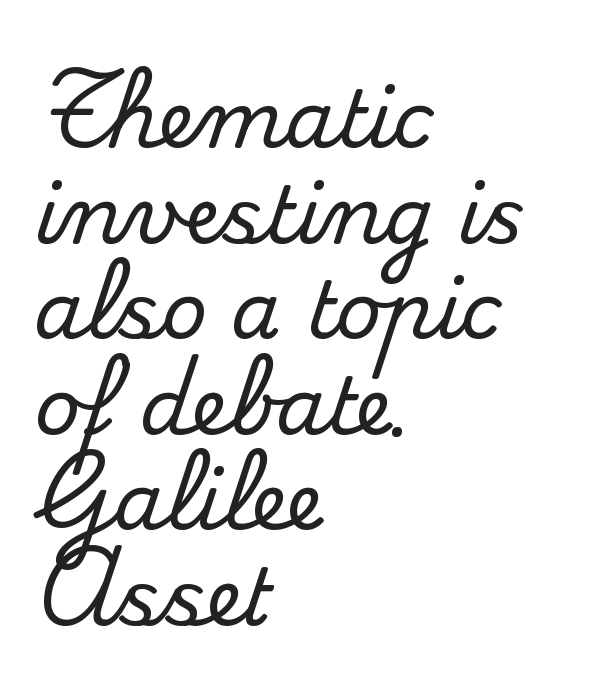
The image shows 79 px text type; set left-aligned, line spacing 1.21x, normal letter spacing, not underlined; medium stroke contrast and a small x-height.
